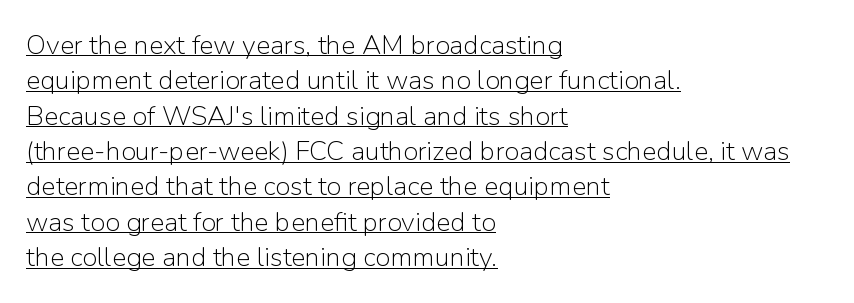
{"italic": "no", "bold": "no", "underline": "yes", "align": "left", "line_spacing": "normal", "line_spacing_ratio": 1.31, "letter_spacing": "normal", "letter_spacing_em": 0.0, "glyph_px": 27}
